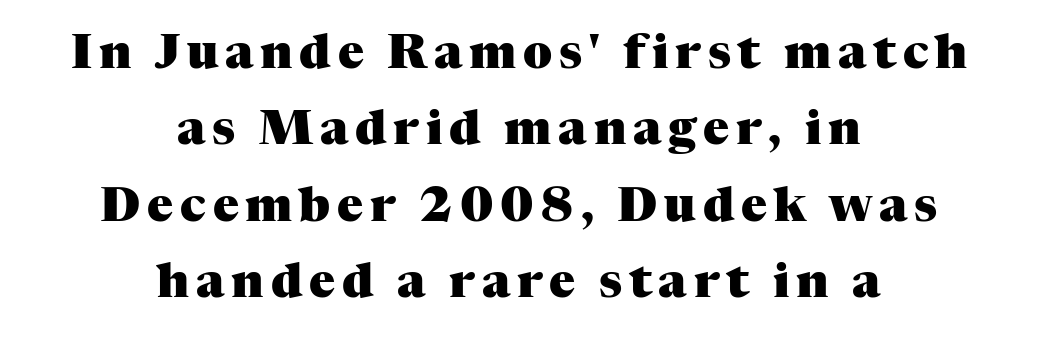
The image shows 48 px heavy serif type, upright; set centered, normal line spacing (1.59x), not underlined; medium stroke contrast and a medium x-height.
